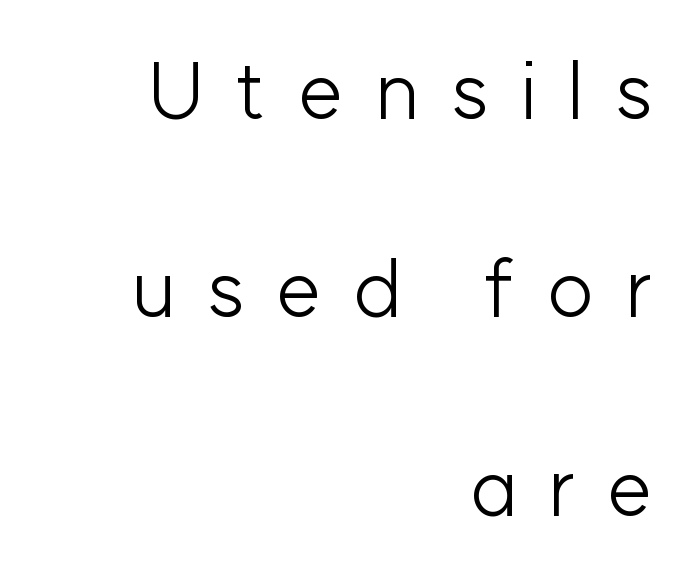
Q: Is the text bold? A: No.
Q: Is the text italic (slanted)? A: No, it is upright.
Q: Is the typeface a serif or a sans-serif typeface? A: Sans-serif.
Q: Is the text underlined? A: No.
Q: How is the paragraph aligned? A: Right-aligned.
Q: Is the spacing between letters normal or unusually wide? A: Unusually wide.
Q: Is the spacing between lines tight, normal or loose? A: Loose.
Q: Width (condensed, normal, or wide)? A: Normal.
Q: Stroke contrast? A: Low.
Q: x-height? A: Medium.
Q: Monospaced? A: No.
